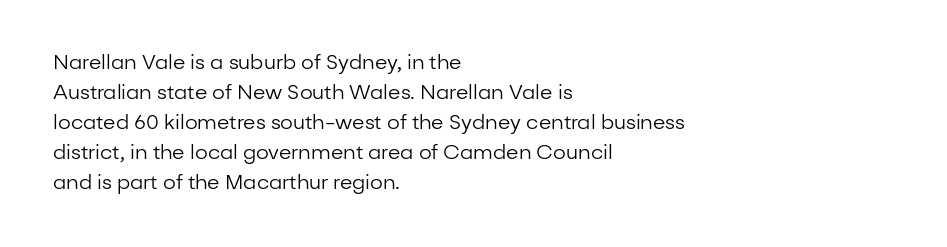
The face looks like a standard text weight, possibly lighter. A normal amount of white space separates one row of letters from the next. Line beginnings align vertically; line endings do not. The horizontal fit of the characters is conventional and even. The passage shown is not underscored anywhere.
